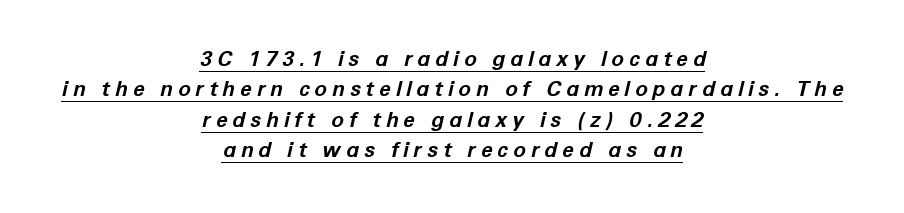
The image shows 21 px bold type, italic (leaning right); set centered, normal line spacing (1.45x), unusually wide letter spacing (+0.23 em), underlined.
